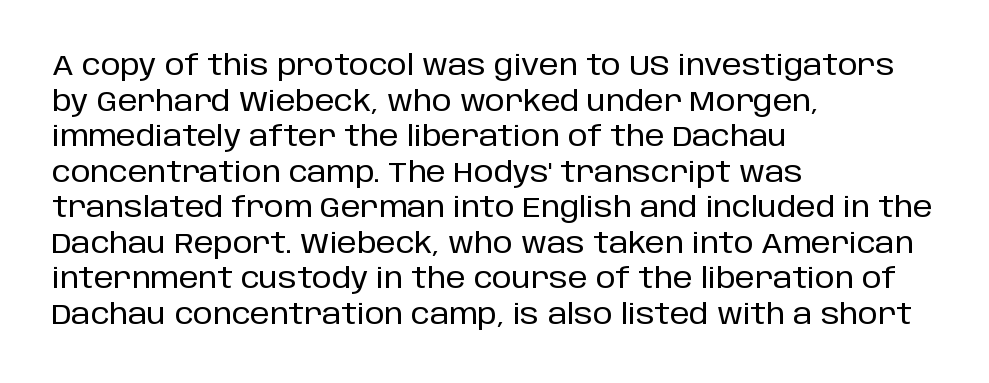
{"serif": "no", "italic": "no", "width": "normal", "stroke_contrast": "low", "x_height": "large", "monospaced": "no", "underline": "no", "align": "left", "line_spacing": "normal", "line_spacing_ratio": 1.27, "letter_spacing": "normal", "letter_spacing_em": 0.0, "glyph_px": 28}
